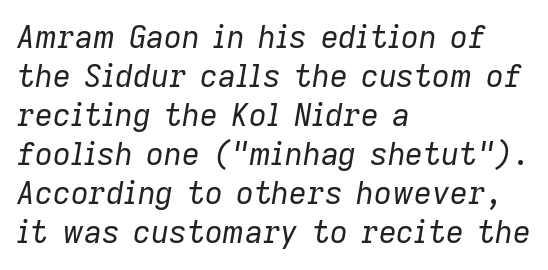
The image shows 31 px regular-weight type, italic (leaning right); set left-aligned, normal line spacing (1.26x), normal letter spacing, not underlined; low stroke contrast and a medium x-height.
